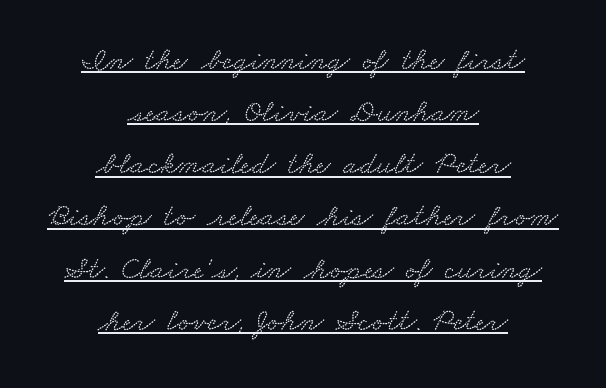
{"serif": "yes", "width": "wide", "stroke_contrast": "medium", "x_height": "small", "monospaced": "no", "underline": "yes", "align": "center", "line_spacing": "normal", "line_spacing_ratio": 1.63, "letter_spacing": "normal", "letter_spacing_em": 0.0, "glyph_px": 32}
